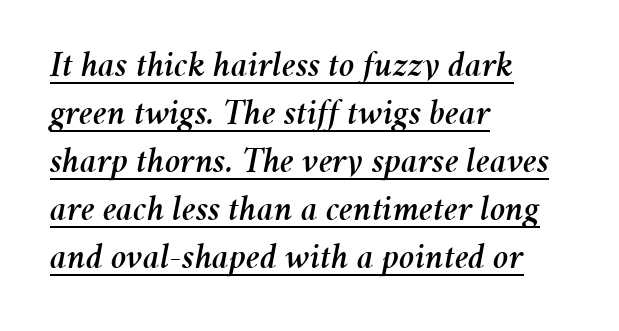
The image shows 37 px text type, italic (leaning right); set left-aligned, normal line spacing (1.3x), normal letter spacing, underlined; medium stroke contrast and a medium x-height.
